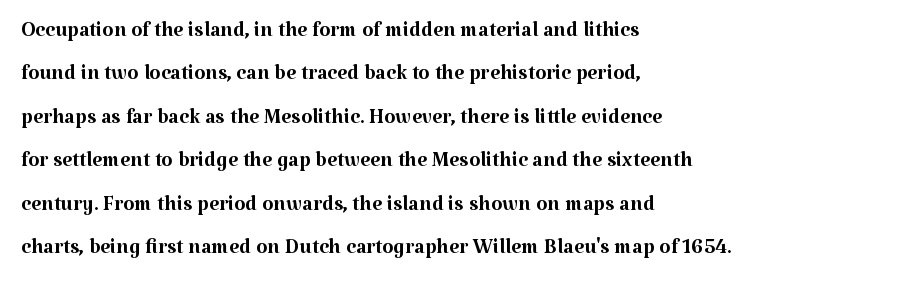
Q: Is the text bold? A: No.
Q: Is the text italic (slanted)? A: No, it is upright.
Q: Is the typeface a serif or a sans-serif typeface? A: Serif.
Q: Is the text underlined? A: No.
Q: How is the paragraph aligned? A: Left-aligned.
Q: Is the spacing between letters normal or unusually wide? A: Normal.
Q: Is the spacing between lines tight, normal or loose? A: Normal.
Q: Width (condensed, normal, or wide)? A: Normal.
Q: Stroke contrast? A: Medium.
Q: x-height? A: Medium.
Q: Monospaced? A: No.
